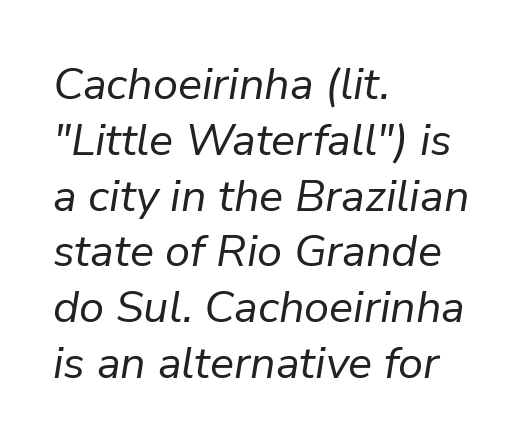
Q: Is the text bold? A: No.
Q: Is the text italic (slanted)? A: Yes, it leans right by about 9 degrees.
Q: Is the text underlined? A: No.
Q: How is the paragraph aligned? A: Left-aligned.
Q: Is the spacing between letters normal or unusually wide? A: Normal.
Q: Width (condensed, normal, or wide)? A: Normal.
Q: Stroke contrast? A: Low.
Q: x-height? A: Medium.
Q: Monospaced? A: No.
